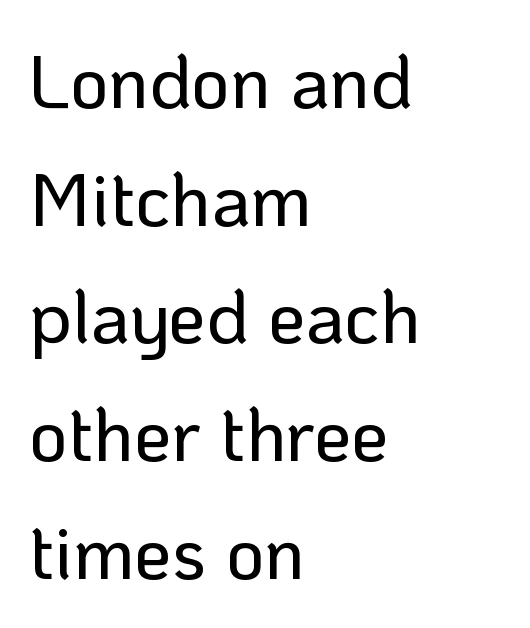
The line texture is even and compact thanks to regular tracking. These lines are set flush left with a ragged right edge. Clear beneath every line of the passage. Notice how the stems are strictly vertical — no italics here.
